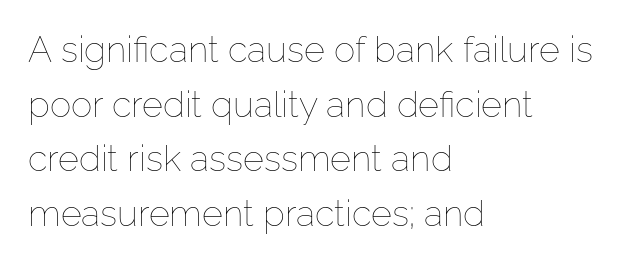
{"italic": "no", "bold": "no", "weight": "thin", "width": "normal", "stroke_contrast": "low", "x_height": "medium", "monospaced": "no", "underline": "no", "align": "left", "line_spacing": "normal", "line_spacing_ratio": 1.52, "letter_spacing": "normal", "letter_spacing_em": 0.0, "glyph_px": 36}
